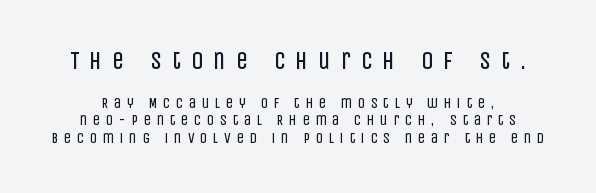
{"italic": "no", "bold": "no", "underline": "no", "line_spacing_ratio": 1.24, "letter_spacing": "wide", "letter_spacing_em": 0.42, "larger_block": "first", "size_ratio": 1.71, "glyph_px": 24}
